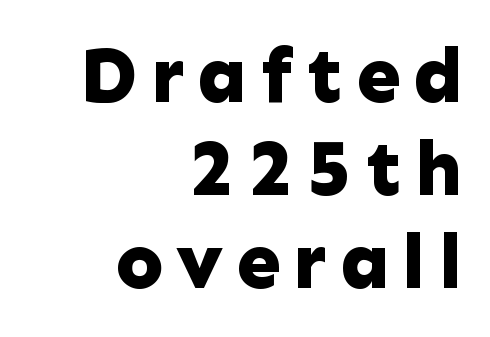
Stroke terminals: plain, sans-serif. Lines of text with bare space underneath. You can tell it's not italic because the verticals are truly vertical. Compared with an ordinary text face, these strokes are far heavier — a full bold.
